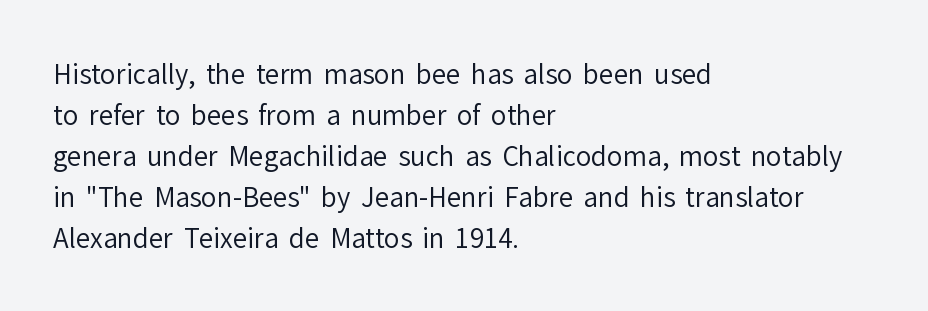
The words here are not underlined. Unbolded letterforms with no extra heft. Quick note: interline space is typical. These lines stack with their left ends in a neat column. Ordinary non-slanted type is in use. Here the glyphs are tracked normally, forming tight word shapes.
